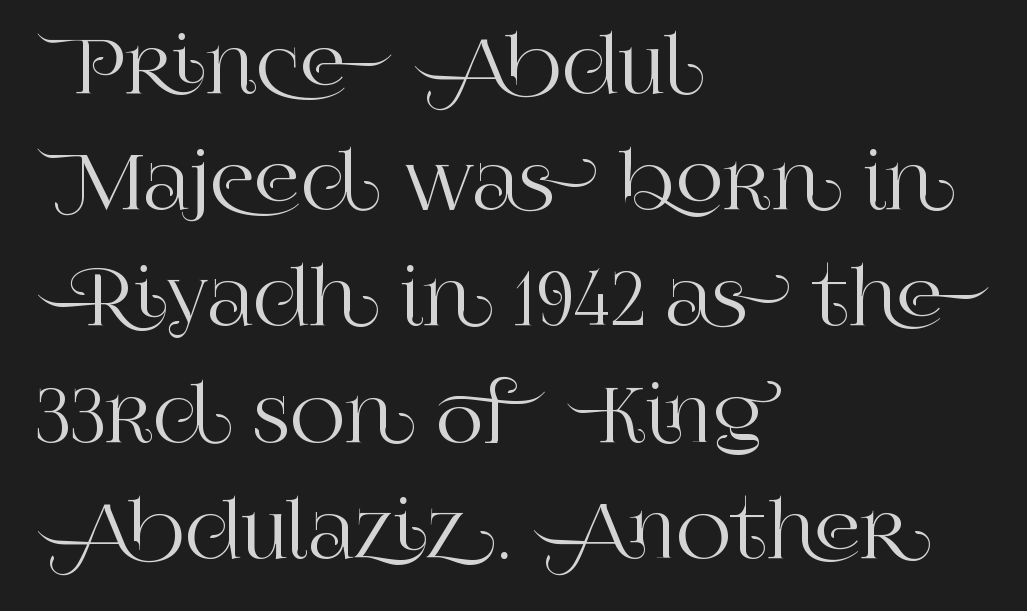
Q: Is the text italic (slanted)? A: No, it is upright.
Q: Is the typeface a serif or a sans-serif typeface? A: Serif.
Q: Is the text underlined? A: No.
Q: How is the paragraph aligned? A: Left-aligned.
Q: Is the spacing between letters normal or unusually wide? A: Normal.
Q: Is the spacing between lines tight, normal or loose? A: Normal.
Q: Width (condensed, normal, or wide)? A: Normal.
Q: Stroke contrast? A: High.
Q: x-height? A: Large.
Q: Monospaced? A: No.
